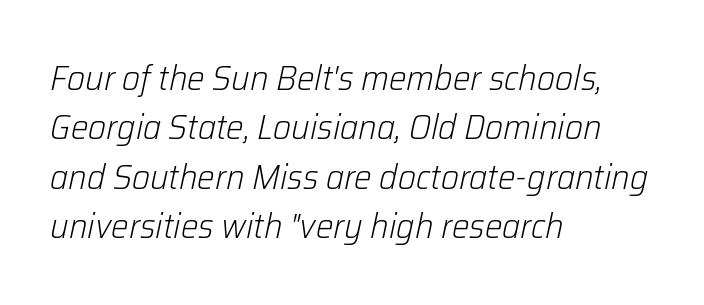
The image shows 35 px light type, italic (leaning right); set left-aligned, normal line spacing (1.41x), normal letter spacing, not underlined; low stroke contrast and a medium x-height.
